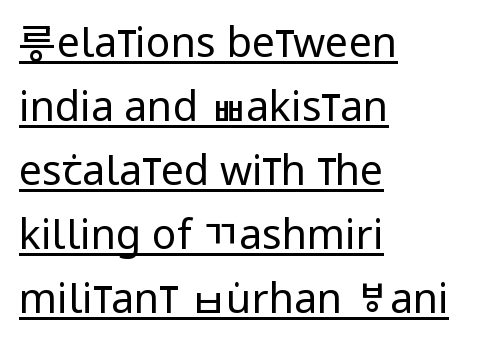
{"serif": "no", "italic": "no", "bold": "no", "weight": "regular", "width": "condensed", "stroke_contrast": "low", "x_height": "large", "monospaced": "no", "underline": "yes", "align": "left", "line_spacing": "normal", "line_spacing_ratio": 1.56, "letter_spacing": "normal", "letter_spacing_em": 0.0, "glyph_px": 41}
